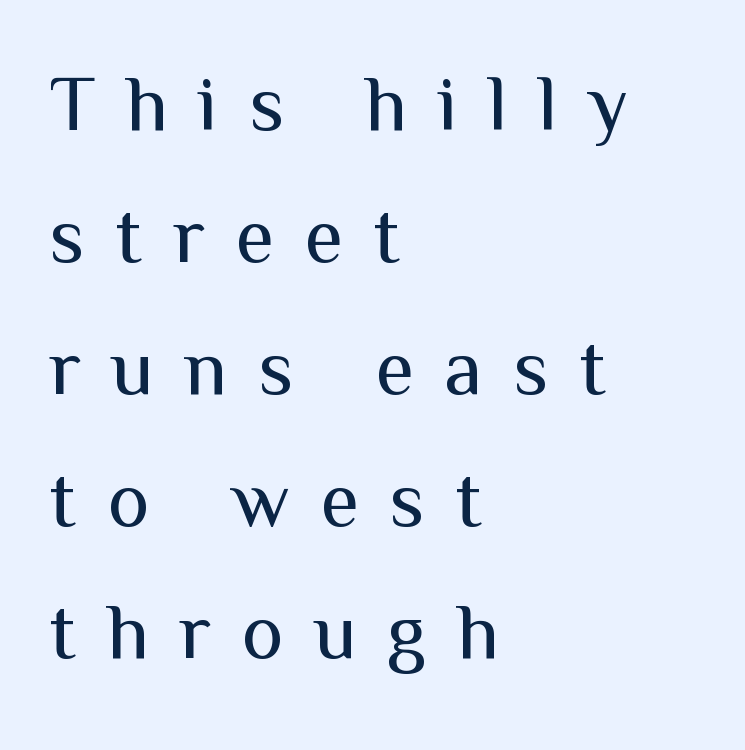
Underlining? Definitely not there. Nope, no serifs anywhere on these letters. These lines sit exactly where default settings would place them. Horizontally, the lines are justified to the leading edge only. Does extra space separate the letters? Yes, quite a lot of it.
